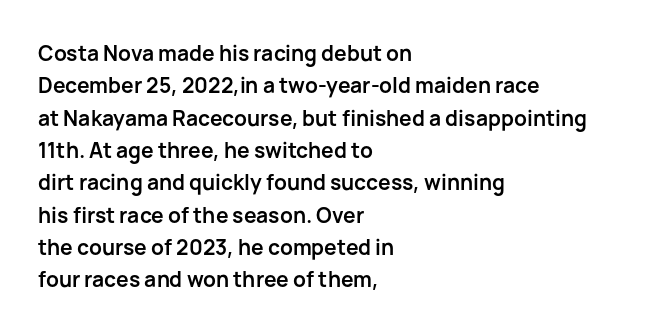
Unlike italic type, these characters show no tilt at all. Line starts are locked; line ends wander. Characters follow at the spacing the type designer built in. On the weight axis this lands at bold, roughly 700. The passage shown is not underscored anywhere.
